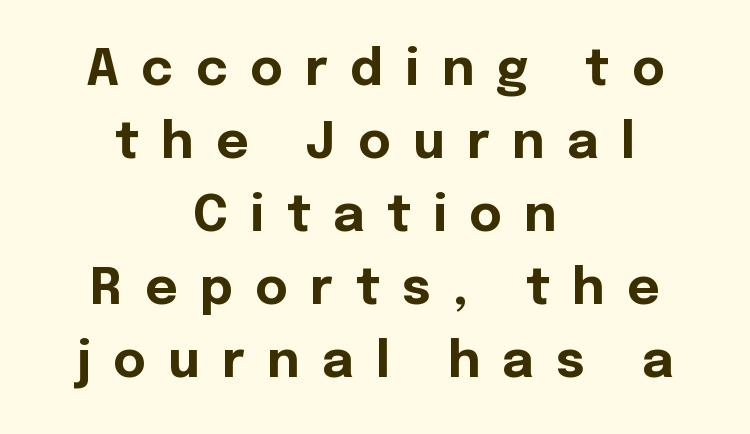
{"serif": "no", "italic": "no", "bold": "yes", "weight": "bold", "width": "normal", "x_height": "medium", "monospaced": "no", "underline": "no", "align": "center", "line_spacing": "normal", "line_spacing_ratio": 1.46, "letter_spacing": "wide", "letter_spacing_em": 0.45, "glyph_px": 50}
